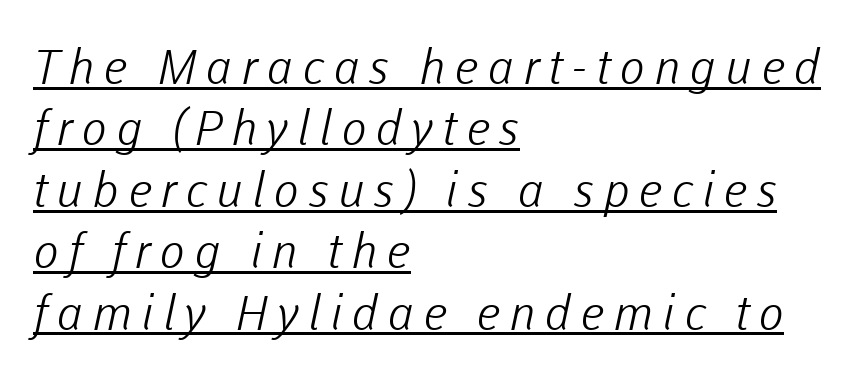
Has an underline been added? It has. The space between consecutive lines is moderate. This sample has the flowing, uneven cadence of proportional lettering. Stem width sits at or under what a default text font uses.
